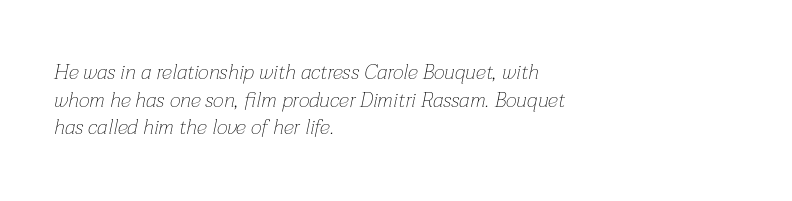
Q: Is the text bold? A: No.
Q: Is the text italic (slanted)? A: Yes, it leans right by about 12 degrees.
Q: Is the text underlined? A: No.
Q: How is the paragraph aligned? A: Left-aligned.
Q: Is the spacing between letters normal or unusually wide? A: Normal.
Q: Is the spacing between lines tight, normal or loose? A: Normal.
